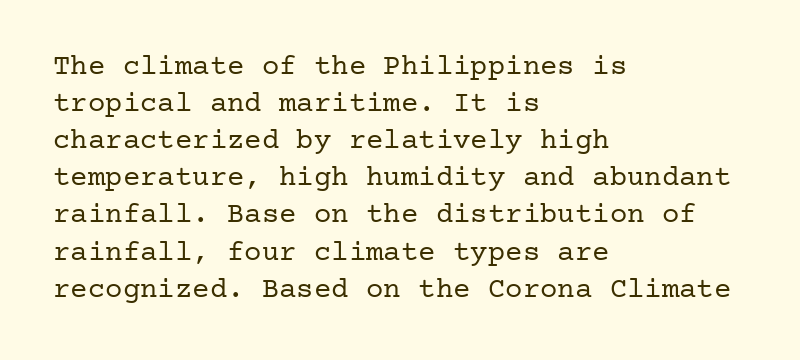
The image shows 29 px regular-weight serif type, upright; set left-aligned, normal line spacing (1.28x), normal letter spacing, not underlined; low stroke contrast and a medium x-height.
